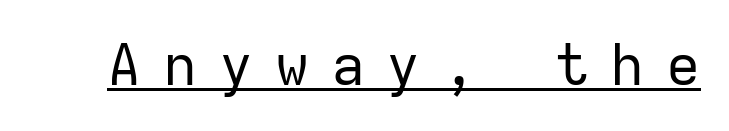
Q: Is the text bold? A: No.
Q: Is the text italic (slanted)? A: No, it is upright.
Q: Is the typeface a serif or a sans-serif typeface? A: Sans-serif.
Q: Is the text underlined? A: Yes.
Q: Is the spacing between letters normal or unusually wide? A: Unusually wide.
Q: Width (condensed, normal, or wide)? A: Normal.
Q: Stroke contrast? A: Low.
Q: x-height? A: Medium.
Q: Monospaced? A: Yes.
